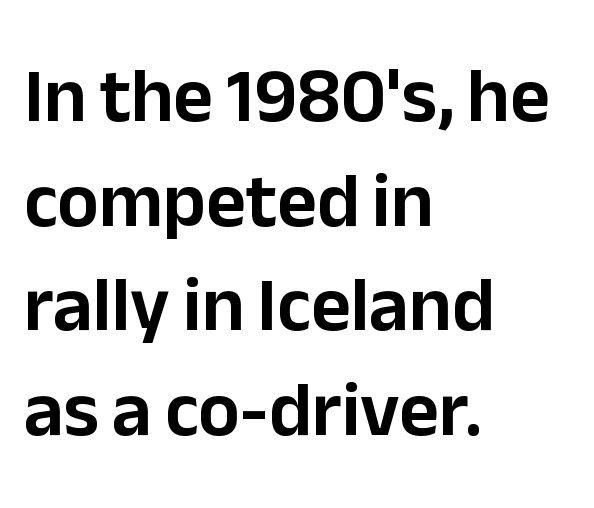
Rendered with straight, roman letterforms. Each word holds together tightly as a unit, with standard inter-letter gaps. Spacing verdict: proportional, widths tailored to each character. Is this a sans? Yes — the strokes have no serifs. The text block is weighted toward the left margin, trailing off unevenly rightward. Lines of text with bare space underneath.
